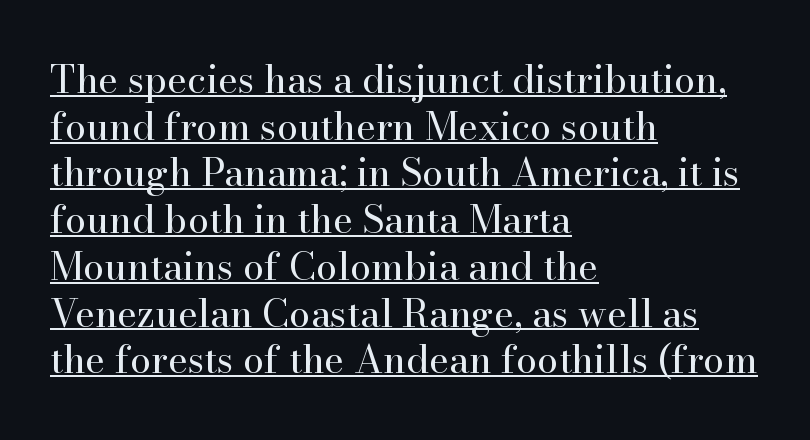
Q: Is the text bold? A: No.
Q: Is the text italic (slanted)? A: No, it is upright.
Q: Is the typeface a serif or a sans-serif typeface? A: Serif.
Q: Is the text underlined? A: Yes.
Q: How is the paragraph aligned? A: Left-aligned.
Q: Is the spacing between letters normal or unusually wide? A: Normal.
Q: Width (condensed, normal, or wide)? A: Normal.
Q: Stroke contrast? A: High.
Q: x-height? A: Small.
Q: Monospaced? A: No.
